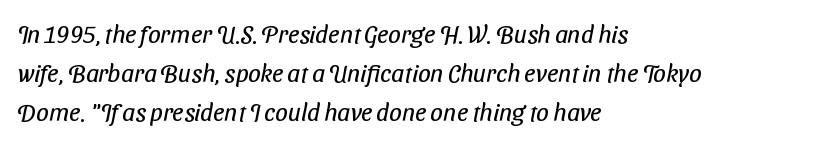
{"bold": "no", "underline": "no", "align": "left", "line_spacing": "normal", "line_spacing_ratio": 1.57, "letter_spacing": "normal", "letter_spacing_em": 0.0, "glyph_px": 25}
